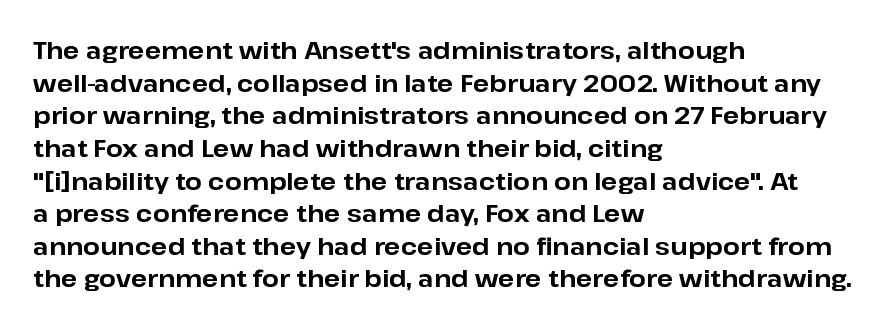
The rendering uses a moderate line-height, typical for paragraphs. The typography opts for an upright posture over an oblique one. Each word holds together tightly as a unit, with standard inter-letter gaps. Left-aligned paragraph, ragged on the right. The sample has been set heavy, in full bold. The string is rendered with underlining switched off.
